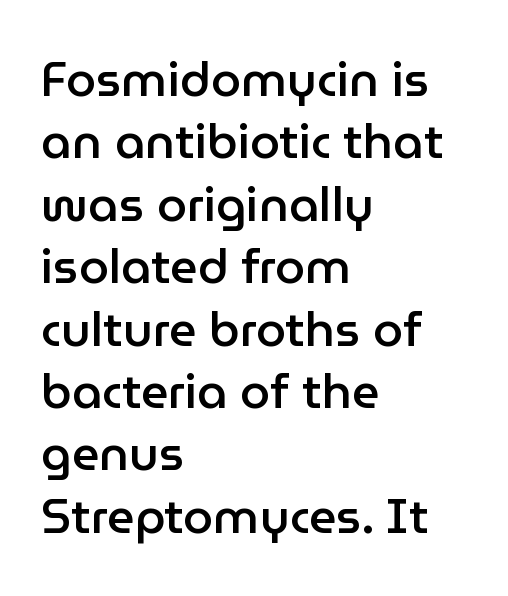
Is the letter spacing exaggerated? No — it looks like the ordinary default. Underlining? Definitely not there. Line starts are locked; line ends wander. Moderately thickened strokes mark this as semibold type.
